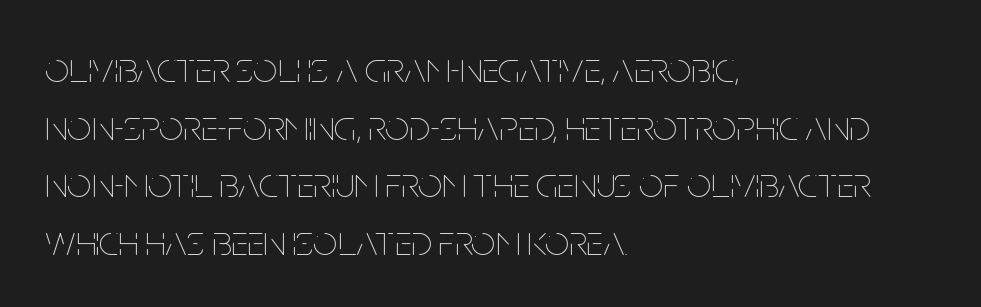
Think of a printed novel: that variable character pitch is what you see here. Students, note that the glyphs here touch the page at normal intervals. No word sits above an underline. A typesetter would call this leading conventional body-copy spacing.
